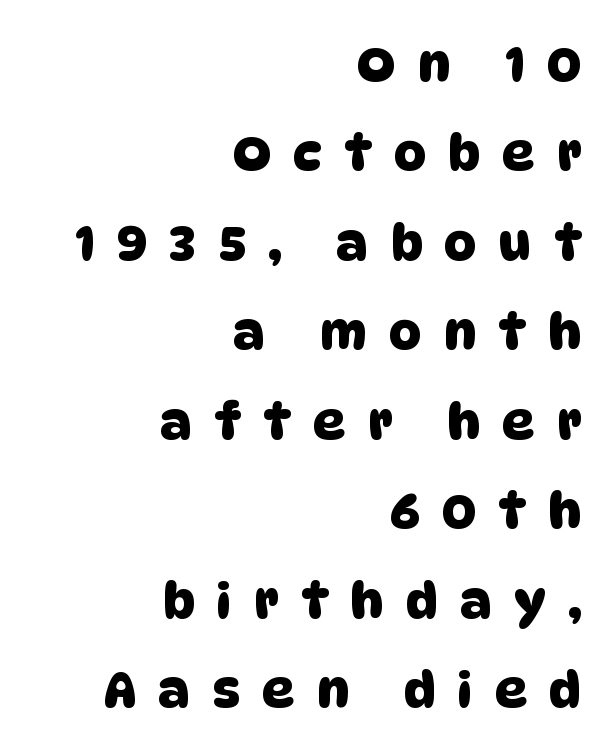
Line ends are locked; line starts wander. How are the letters spaced? Widely, with obvious added tracking. The face used here is a sans, in the tradition of grotesques and geometrics. Think of a printed novel: that variable character pitch is what you see here.
